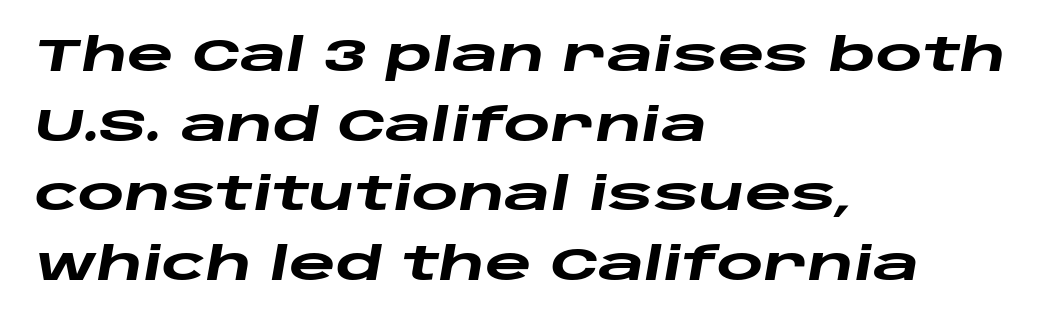
The image shows 45 px heavy, wide type, italic (leaning right); set left-aligned, normal line spacing (1.55x), normal letter spacing, not underlined; low stroke contrast and a large x-height.
